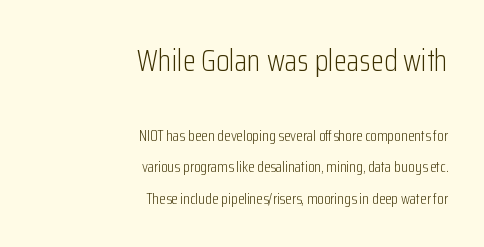
Q: Is the text bold? A: No.
Q: Is the text italic (slanted)? A: No, it is upright.
Q: Is the typeface a serif or a sans-serif typeface? A: Sans-serif.
Q: Is the text underlined? A: No.
Q: How is the paragraph aligned? A: Right-aligned.
Q: Is the spacing between letters normal or unusually wide? A: Normal.
Q: Is the spacing between lines tight, normal or loose? A: Loose.
Q: Which block of text is set in a larger size, the first (top) or the second (bottom)? A: The first (top) one.
Q: Width (condensed, normal, or wide)? A: Condensed.
Q: Stroke contrast? A: Low.
Q: x-height? A: Medium.
Q: Monospaced? A: No.
